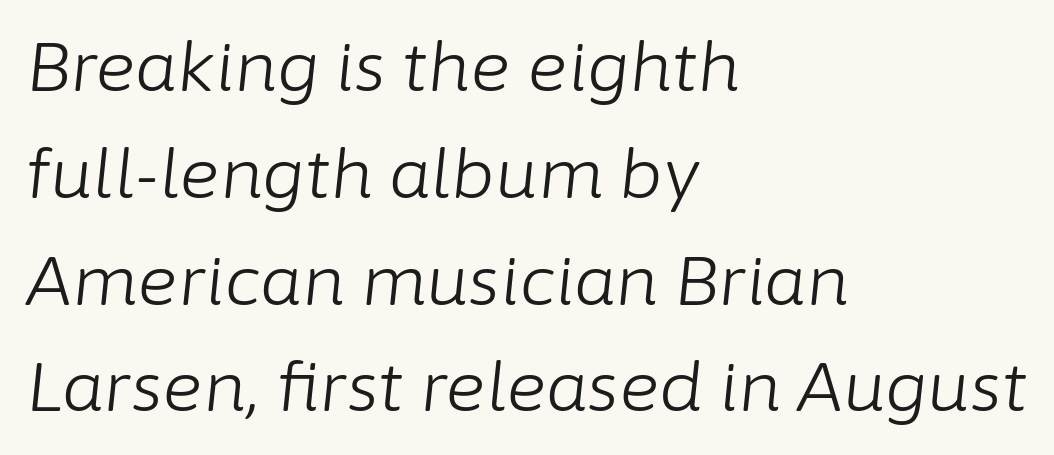
The image shows 68 px light type, italic (leaning right); set left-aligned, normal line spacing (1.57x), normal letter spacing, not underlined; low stroke contrast and a medium x-height.
